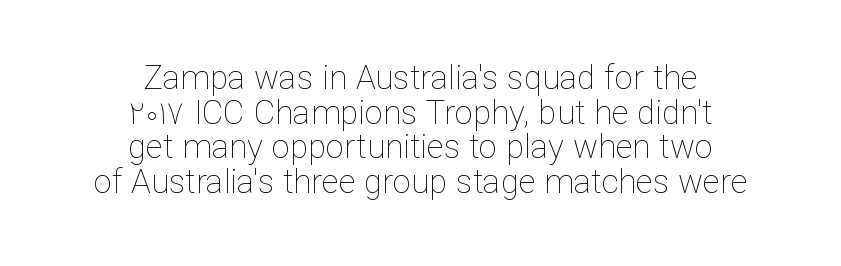
Q: Is the text bold? A: No.
Q: Is the text italic (slanted)? A: No, it is upright.
Q: Is the text underlined? A: No.
Q: How is the paragraph aligned? A: Centered.
Q: Is the spacing between letters normal or unusually wide? A: Normal.
Q: Is the spacing between lines tight, normal or loose? A: Tight.
Q: Width (condensed, normal, or wide)? A: Normal.
Q: Stroke contrast? A: Low.
Q: x-height? A: Medium.
Q: Monospaced? A: No.
